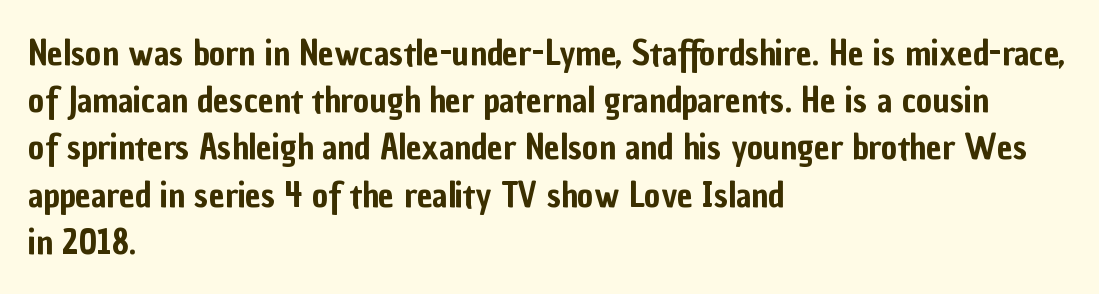
The image shows 35 px condensed sans-serif type, upright; set left-aligned, normal line spacing (1.35x), normal letter spacing, not underlined; low stroke contrast and a medium x-height.
